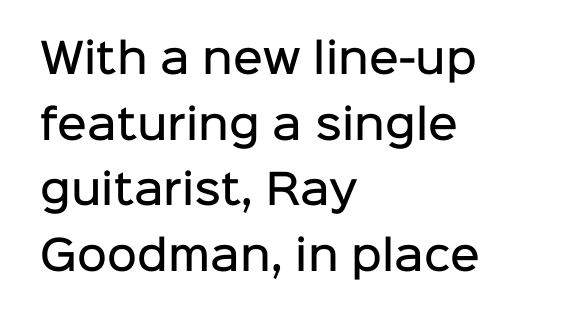
The image shows 41 px semibold sans-serif type, upright; set left-aligned, normal line spacing (1.6x), normal letter spacing, not underlined; low stroke contrast and a medium x-height.
